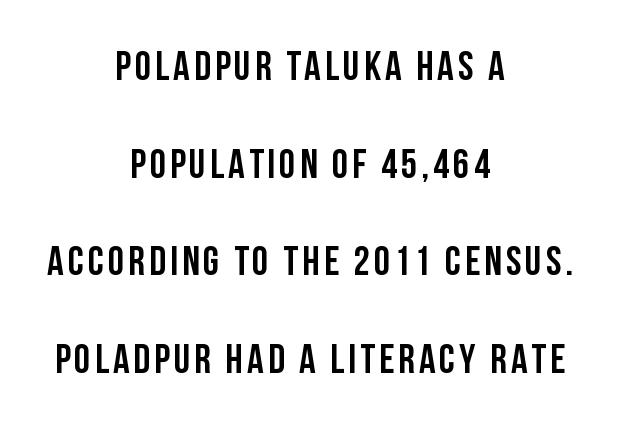
Tall strokes in this sample are plumb rather than angled. Clear beneath every line of the passage. Compared with typical paragraphs, the rows here are farther apart. These lines are centered, leaving both edges ragged. Nothing sits at the stroke ends, so this counts as sans-serif.
